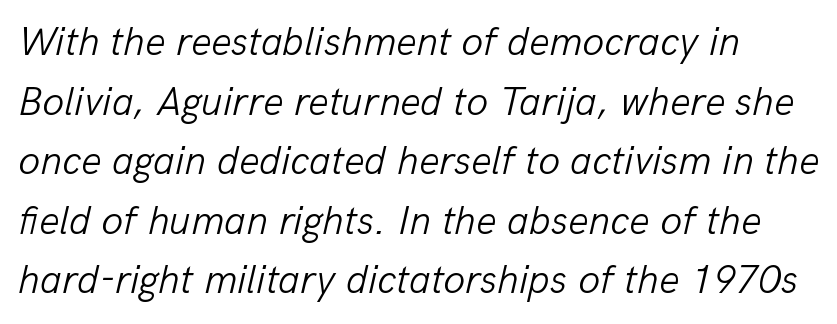
{"italic": "yes", "lean": "right", "slant_degrees": 13, "bold": "no", "weight": "light", "width": "normal", "stroke_contrast": "low", "x_height": "medium", "monospaced": "no", "underline": "no", "line_spacing": "normal", "line_spacing_ratio": 1.49, "letter_spacing": "normal", "letter_spacing_em": 0.0, "glyph_px": 40}
